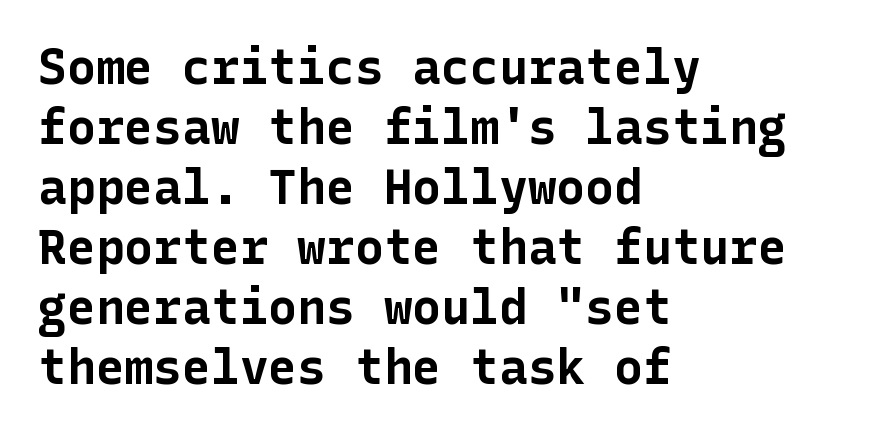
Q: Is the text bold? A: Yes.
Q: Is the text italic (slanted)? A: No, it is upright.
Q: Is the typeface a serif or a sans-serif typeface? A: Sans-serif.
Q: Is the text underlined? A: No.
Q: How is the paragraph aligned? A: Left-aligned.
Q: Is the spacing between letters normal or unusually wide? A: Normal.
Q: Is the spacing between lines tight, normal or loose? A: Normal.
Q: Width (condensed, normal, or wide)? A: Normal.
Q: Stroke contrast? A: Low.
Q: x-height? A: Medium.
